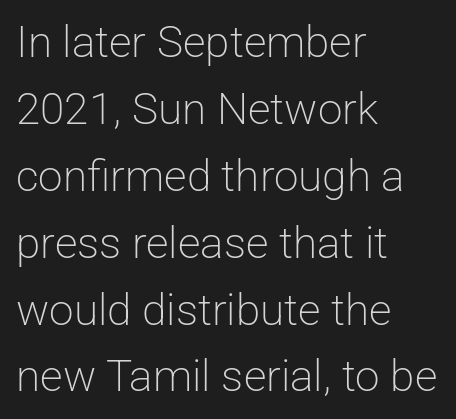
Q: Is the text bold? A: No.
Q: Is the text italic (slanted)? A: No, it is upright.
Q: Is the typeface a serif or a sans-serif typeface? A: Sans-serif.
Q: Is the text underlined? A: No.
Q: How is the paragraph aligned? A: Left-aligned.
Q: Is the spacing between letters normal or unusually wide? A: Normal.
Q: Is the spacing between lines tight, normal or loose? A: Normal.
Q: Width (condensed, normal, or wide)? A: Normal.
Q: Stroke contrast? A: Low.
Q: x-height? A: Medium.
Q: Monospaced? A: No.
